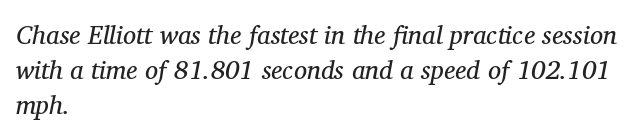
The image shows 26 px text type, italic (leaning right); set left-aligned, normal line spacing (1.34x), normal letter spacing, not underlined.
